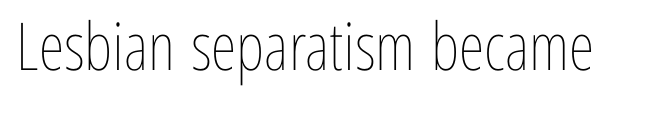
Note the varied advance widths — an 'i' is clearly narrower than an 'm'. Tall strokes in this sample are plumb rather than angled. Quick note: underline off. Ink coverage per letter is moderate at most.
